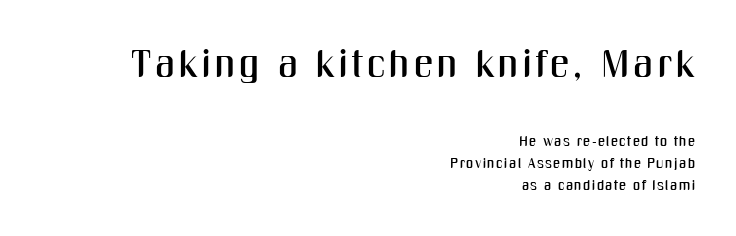
The image shows 39 px condensed sans-serif type, upright; set right-aligned, normal line spacing (1.57x), not underlined; the first (top) block is 2.79x larger; medium stroke contrast and a medium x-height.
